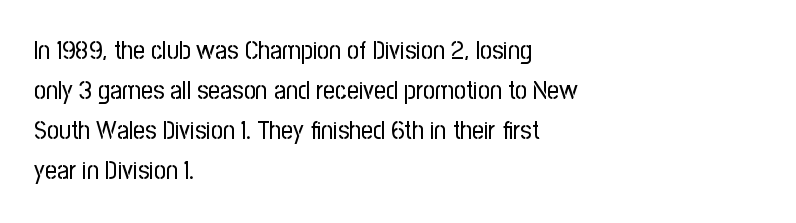
The image shows 26 px text type, upright; set left-aligned, normal line spacing (1.54x), normal letter spacing, not underlined.
